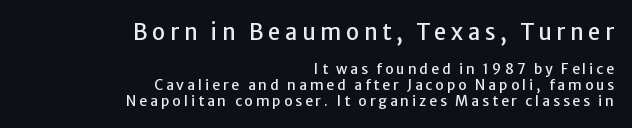
A student would notice the top passage is typeset larger than what follows. The tracking reads as deliberately expanded to a designer's eye. Baseline-to-baseline distance is barely more than the letter height. Caption: multi-line text, flush right, ragged left.
